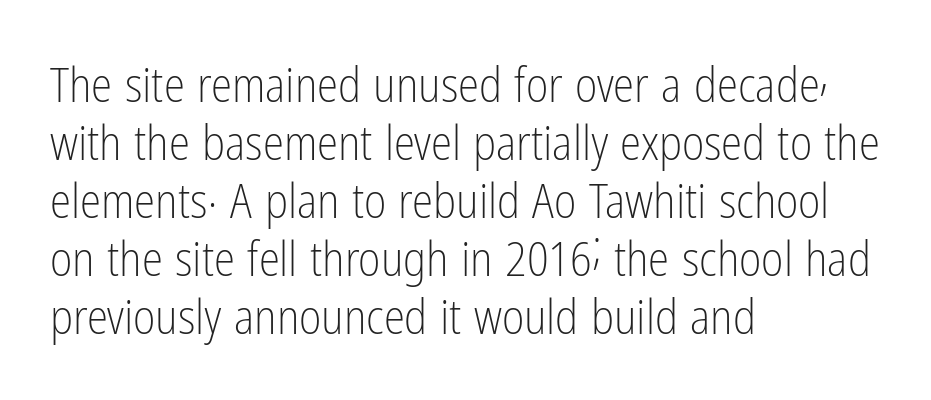
{"serif": "no", "italic": "no", "bold": "no", "weight": "light", "width": "condensed", "stroke_contrast": "low", "x_height": "medium", "monospaced": "no", "underline": "no", "align": "left", "line_spacing_ratio": 1.21, "letter_spacing": "normal", "letter_spacing_em": 0.0, "glyph_px": 48}
